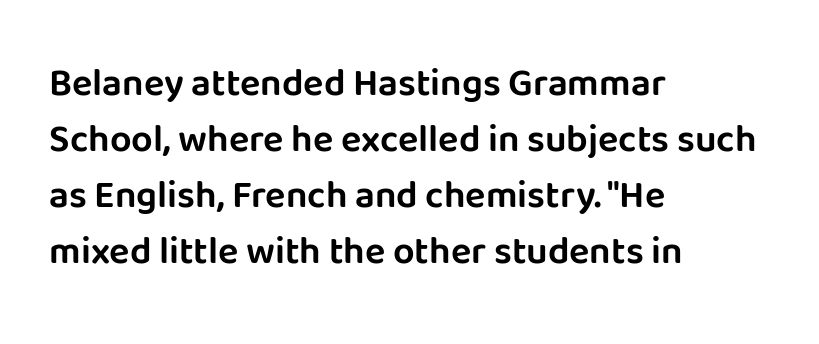
The image shows 38 px sans-serif type, upright; set left-aligned, normal line spacing (1.47x), normal letter spacing, not underlined; low stroke contrast and a large x-height.
